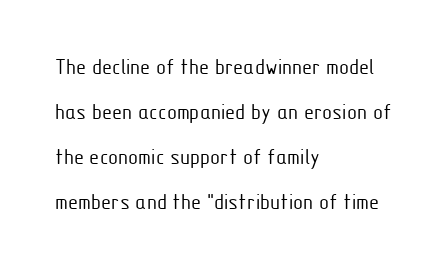
The image shows 23 px text type, upright; set left-aligned, loose line spacing (1.96x), normal letter spacing, not underlined.
